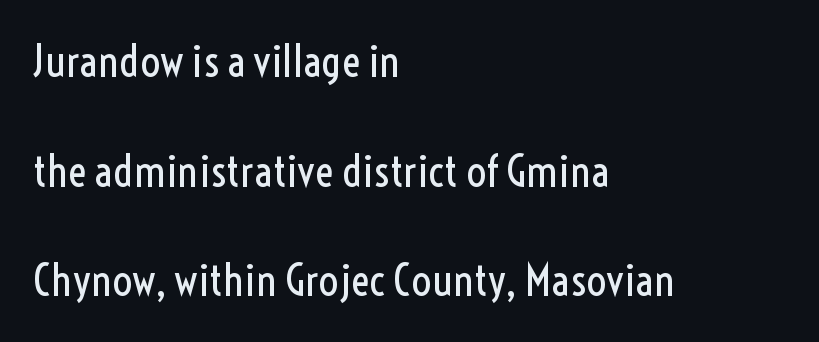
Typographically, this falls in the sans-serif category. The passage shown is typed in a proportional face where columns would drift. Typeset ragged right — the left edge is the straight one. Does extra space separate the letters? No, they use regular spacing. A light-to-regular cut is what we see here. The zone under the glyphs is completely vacant.
